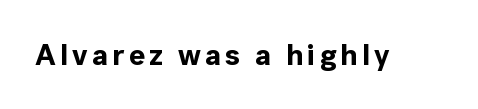
The image shows 30 px bold sans-serif type, upright; set not underlined; a medium x-height.
